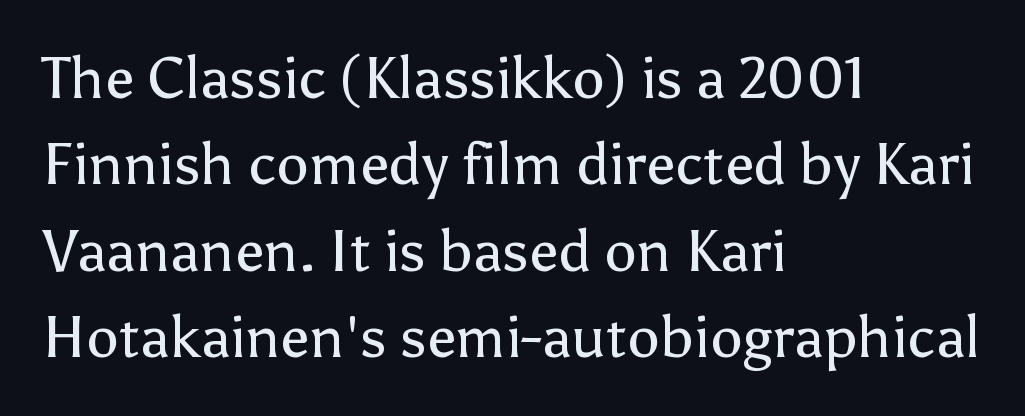
Q: Is the text bold? A: No.
Q: Is the text italic (slanted)? A: No, it is upright.
Q: Is the typeface a serif or a sans-serif typeface? A: Sans-serif.
Q: Is the text underlined? A: No.
Q: How is the paragraph aligned? A: Left-aligned.
Q: Is the spacing between letters normal or unusually wide? A: Normal.
Q: Is the spacing between lines tight, normal or loose? A: Normal.
Q: Width (condensed, normal, or wide)? A: Normal.
Q: Stroke contrast? A: Low.
Q: x-height? A: Medium.
Q: Monospaced? A: No.
